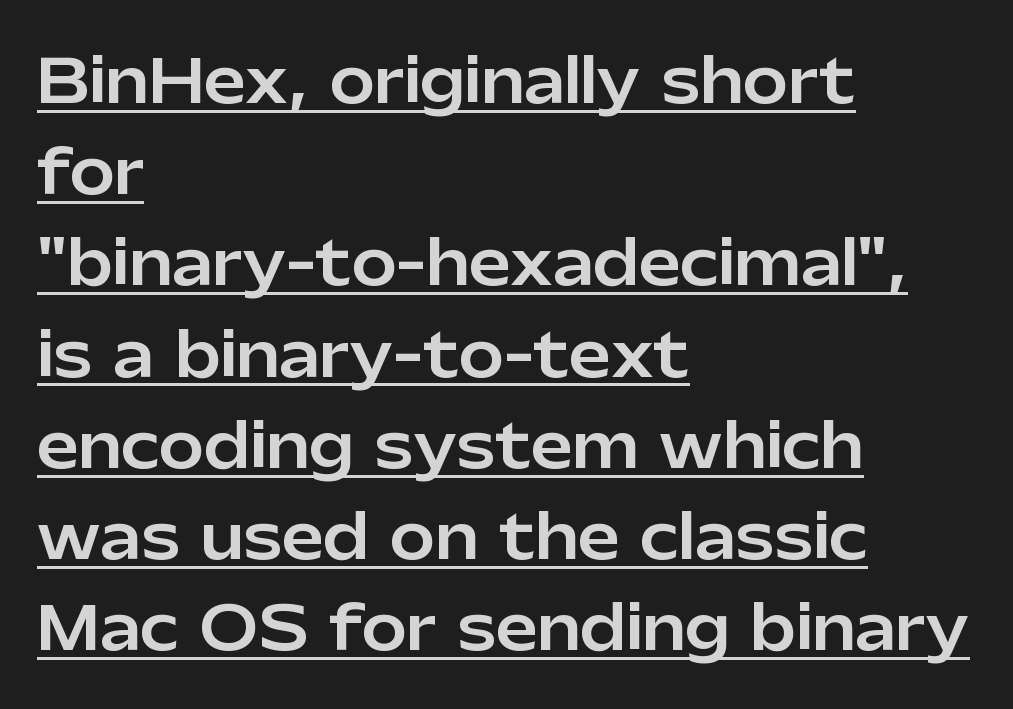
Vertical strokes here are truly vertical. The rows are spaced the way most documents space them. Observe the ordinary spacing: letters are neighbours, not strangers. Serif or sans? Sans — the stroke terminals are bare. Looks like regular typesetting: each glyph gets only the width it needs.
